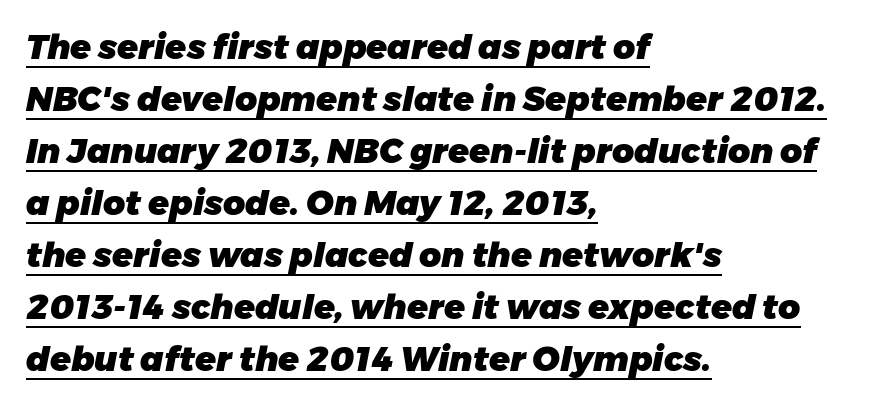
The image shows 34 px heavy type, italic (leaning right); set left-aligned, normal line spacing (1.53x), normal letter spacing, underlined; low stroke contrast and a medium x-height.
